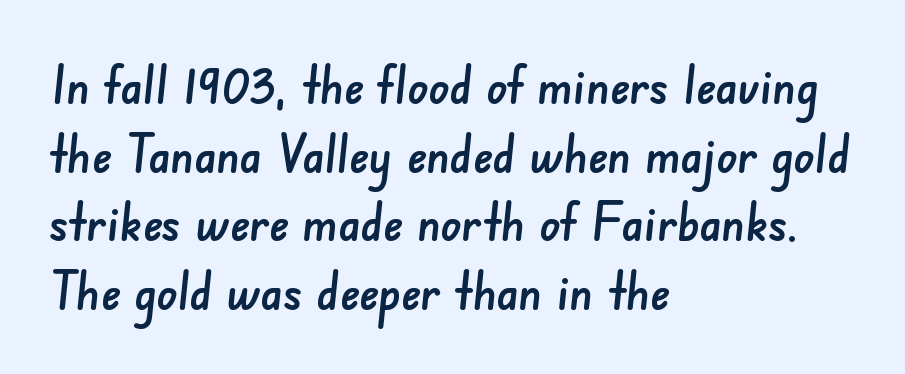
Q: Is the typeface a serif or a sans-serif typeface? A: Sans-serif.
Q: Is the text underlined? A: No.
Q: How is the paragraph aligned? A: Left-aligned.
Q: Is the spacing between letters normal or unusually wide? A: Normal.
Q: Is the spacing between lines tight, normal or loose? A: Normal.
Q: Width (condensed, normal, or wide)? A: Normal.
Q: Stroke contrast? A: Low.
Q: x-height? A: Small.
Q: Monospaced? A: No.
